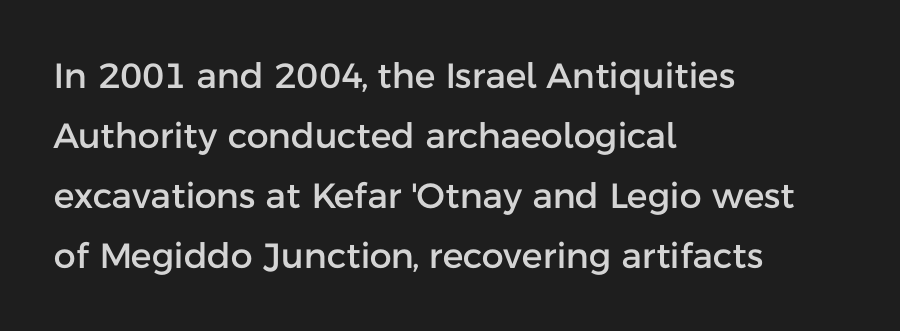
Italic: no, the glyphs are upright roman. Left-aligned paragraph, ragged on the right. Note the varied advance widths — an 'i' is clearly narrower than an 'm'. What kind of face is this? One without serifs — a sans. Does extra space separate the letters? No, they use regular spacing.
